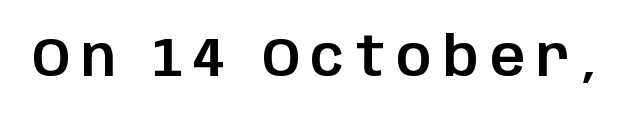
{"serif": "no", "italic": "no", "width": "normal", "stroke_contrast": "low", "x_height": "large", "monospaced": "no", "underline": "no", "letter_spacing": "wide", "letter_spacing_em": 0.21, "glyph_px": 55}
